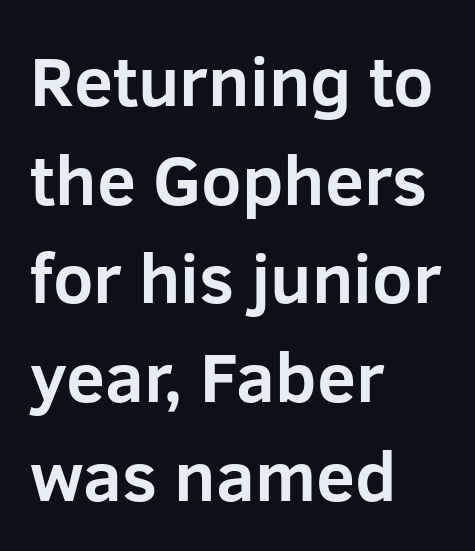
{"serif": "no", "italic": "no", "bold": "yes", "weight": "bold", "width": "normal", "stroke_contrast": "low", "x_height": "medium", "monospaced": "no", "underline": "no", "align": "left", "line_spacing": "normal", "line_spacing_ratio": 1.41, "letter_spacing": "normal", "letter_spacing_em": 0.0, "glyph_px": 70}
